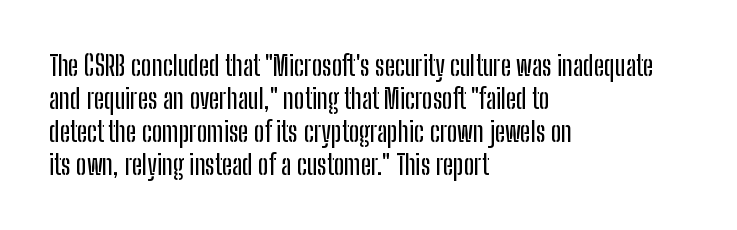
The image shows 27 px text type, upright; set left-aligned, line spacing 1.22x, normal letter spacing, not underlined.
